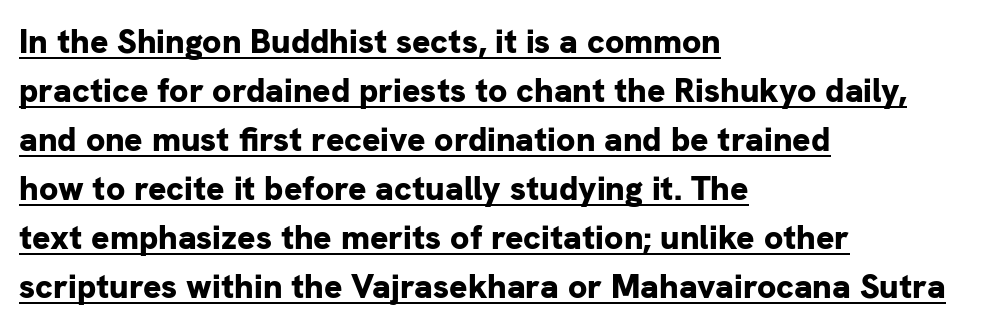
What decoration does the sample have? An underline. The glyphs have the mass of a bold cut. Upright lettering throughout. Compared with typical body copy, the letter spacing here is the same.
